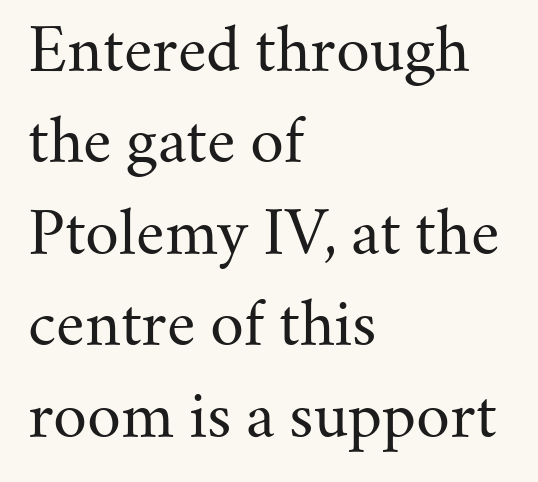
Think of a printed novel: that variable character pitch is what you see here. Each stroke keeps to a modest, everyday thickness or less. This sample uses an upright cut, with every glyph sitting square on the baseline. These lines stack with their left ends in a neat column. Honestly, the row spacing looks completely unremarkable.
